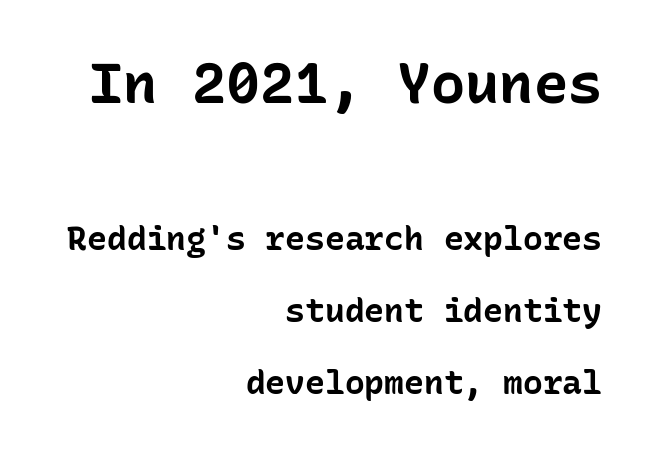
The image shows 57 px bold sans-serif type, upright, monospaced; set right-aligned, loose line spacing (2.18x), normal letter spacing, not underlined; the first (top) block is 1.73x larger; low stroke contrast and a medium x-height.
